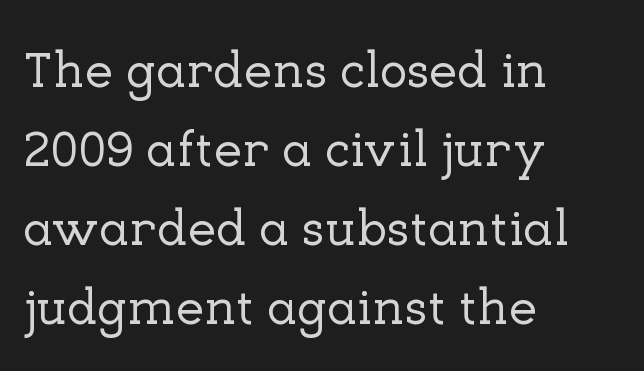
Q: Is the text italic (slanted)? A: No, it is upright.
Q: Is the typeface a serif or a sans-serif typeface? A: Serif.
Q: Is the text underlined? A: No.
Q: How is the paragraph aligned? A: Left-aligned.
Q: Is the spacing between letters normal or unusually wide? A: Normal.
Q: Is the spacing between lines tight, normal or loose? A: Normal.
Q: Width (condensed, normal, or wide)? A: Normal.
Q: Stroke contrast? A: Low.
Q: x-height? A: Medium.
Q: Monospaced? A: No.
